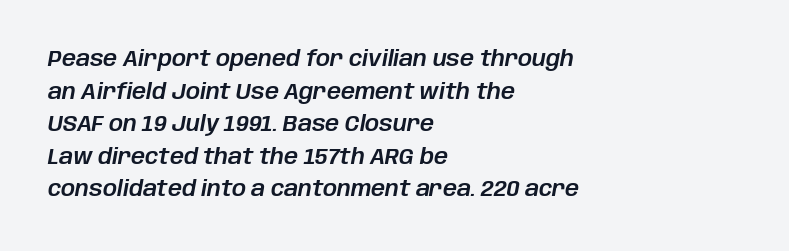
Q: Is the text italic (slanted)? A: Yes, it leans right by about 10 degrees.
Q: Is the text underlined? A: No.
Q: How is the paragraph aligned? A: Left-aligned.
Q: Is the spacing between letters normal or unusually wide? A: Normal.
Q: Is the spacing between lines tight, normal or loose? A: Normal.
